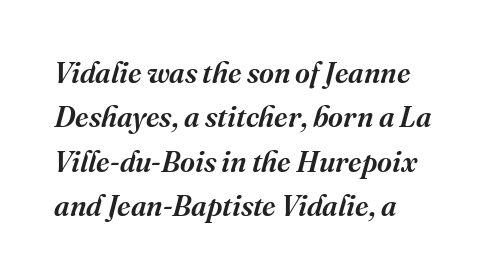
What stands out about the letter spacing? Nothing — it is the standard amount. You could not count columns in this text — the font is proportionally spaced. Each line starts at the same left margin while the right side varies. Observe the serifs anchoring each vertical stroke in this sample.
